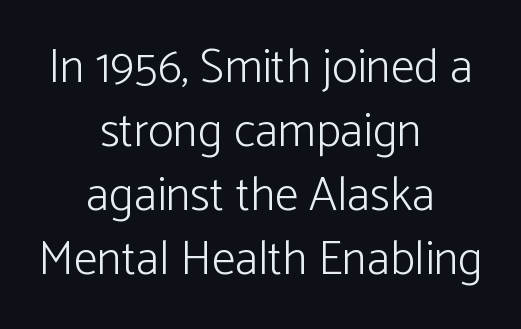
The image shows 48 px light sans-serif type, upright; set centered, normal line spacing (1.33x), normal letter spacing, not underlined; low stroke contrast and a medium x-height.
